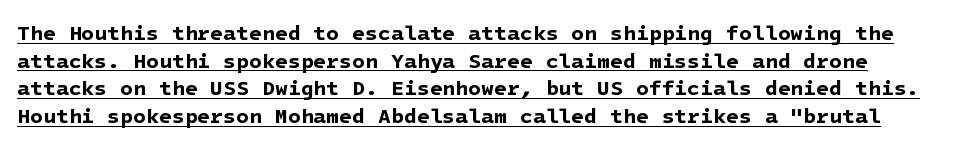
You can see a thin bar hugging the bottom of the glyphs. Plenty of ink on the page — the face is bold. Look at the tracking — it's just the regular setting, nothing added. Leading matches the norm, producing a regular column.
